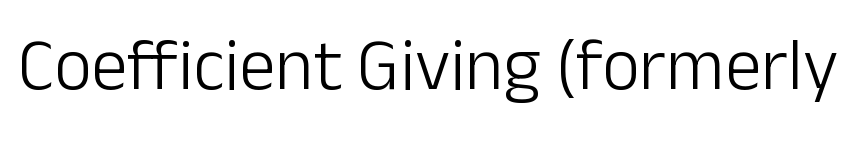
{"serif": "no", "italic": "no", "bold": "no", "weight": "light", "width": "normal", "stroke_contrast": "low", "x_height": "medium", "monospaced": "no", "underline": "no", "letter_spacing": "normal", "letter_spacing_em": 0.0, "glyph_px": 73}
